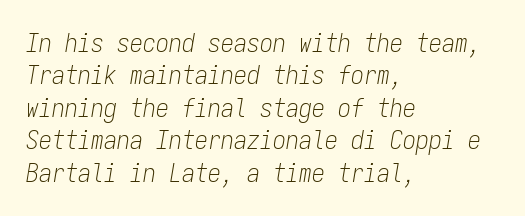
The image shows 26 px text type, italic (leaning right); set left-aligned, normal line spacing (1.25x), normal letter spacing, not underlined.
